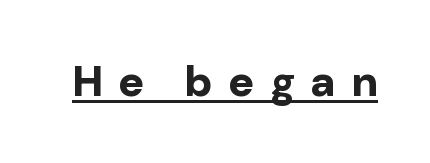
The image shows 43 px bold sans-serif type, upright; set unusually wide letter spacing (+0.38 em), underlined; low stroke contrast and a medium x-height.
